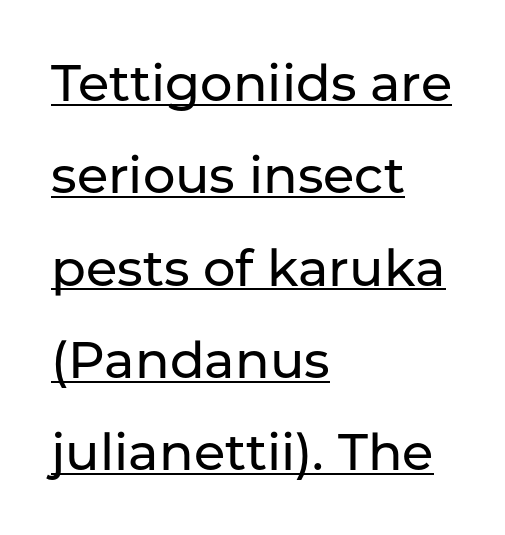
{"serif": "no", "italic": "no", "width": "normal", "stroke_contrast": "low", "x_height": "medium", "monospaced": "no", "underline": "yes", "align": "left", "line_spacing_ratio": 1.81, "letter_spacing": "normal", "letter_spacing_em": 0.0, "glyph_px": 51}
